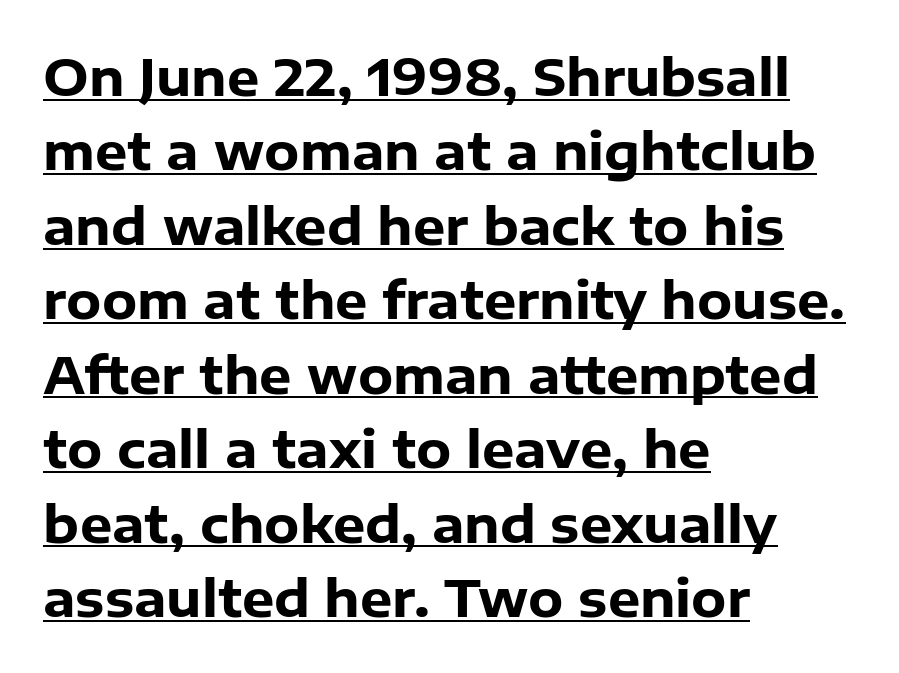
{"serif": "no", "italic": "no", "bold": "yes", "weight": "heavy", "width": "normal", "stroke_contrast": "low", "x_height": "medium", "monospaced": "no", "underline": "yes", "align": "left", "line_spacing": "normal", "line_spacing_ratio": 1.46, "letter_spacing": "normal", "letter_spacing_em": 0.0, "glyph_px": 51}
